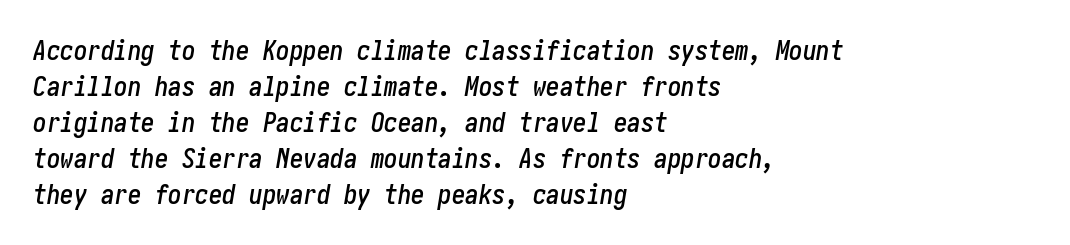
The image shows 27 px text type, italic (leaning right); set left-aligned, normal line spacing (1.33x), normal letter spacing, not underlined.
